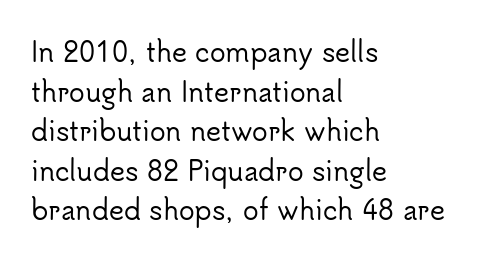
Interline gaps are of average width in this sample. The type sits square on the baseline with zero lean. Just letters on the line, the space beneath them empty. Students, note that the glyphs here touch the page at normal intervals. The rendering anchors every line to the left-hand side.
